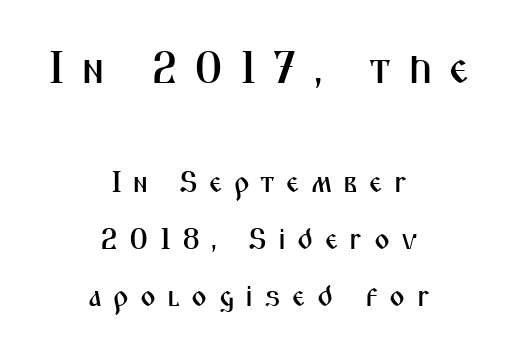
The image shows 45 px condensed sans-serif type, upright; set centered, loose line spacing (1.9x), unusually wide letter spacing (+0.37 em), not underlined; the first (top) block is 1.5x larger; medium stroke contrast and a medium x-height.
